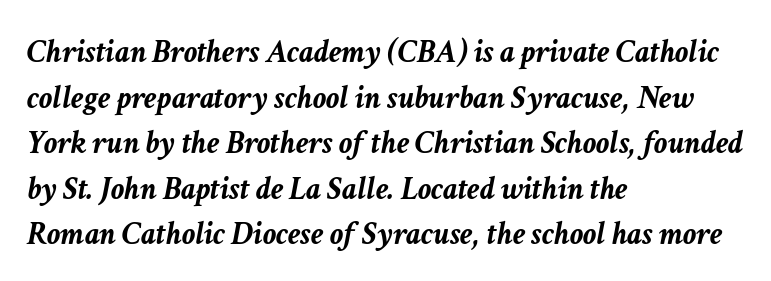
The image shows 33 px semibold type, italic (leaning right); set left-aligned, normal line spacing (1.38x), normal letter spacing, not underlined; low stroke contrast and a medium x-height.
